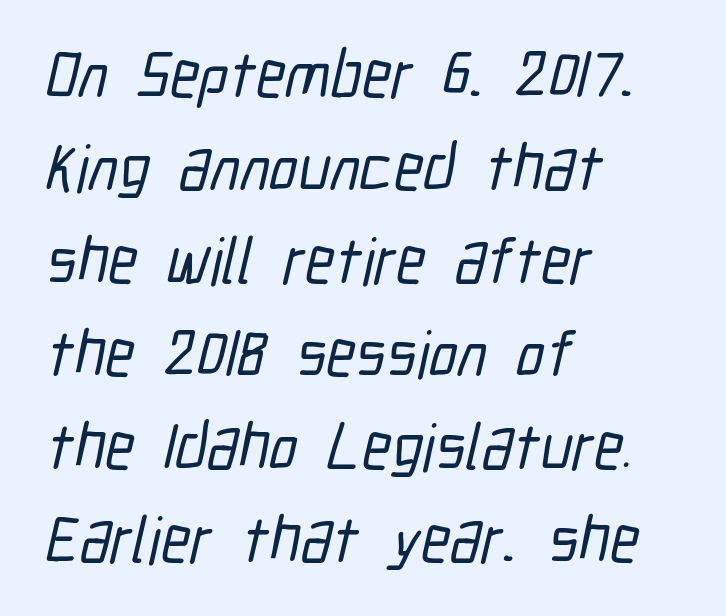
The image shows 65 px condensed sans-serif type; set left-aligned, normal line spacing (1.43x), normal letter spacing, not underlined; low stroke contrast and a medium x-height.
